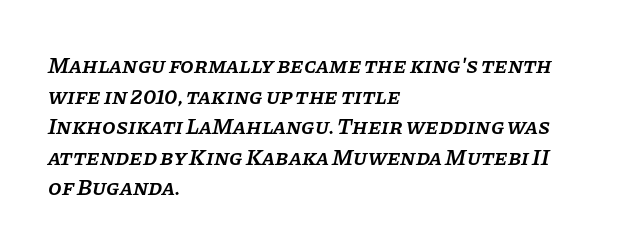
Q: Is the text bold? A: Semi-bold.
Q: Is the text italic (slanted)? A: Yes, it leans right by about 11 degrees.
Q: Is the text underlined? A: No.
Q: How is the paragraph aligned? A: Left-aligned.
Q: Is the spacing between letters normal or unusually wide? A: Normal.
Q: Is the spacing between lines tight, normal or loose? A: Normal.
